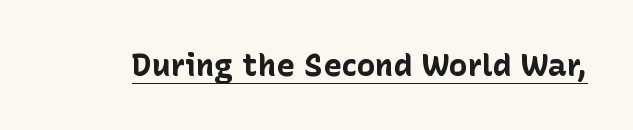
Q: Is the text bold? A: Yes.
Q: Is the text italic (slanted)? A: No, it is upright.
Q: Is the typeface a serif or a sans-serif typeface? A: Sans-serif.
Q: Is the text underlined? A: Yes.
Q: Is the spacing between letters normal or unusually wide? A: Normal.
Q: Width (condensed, normal, or wide)? A: Normal.
Q: Stroke contrast? A: Low.
Q: x-height? A: Medium.
Q: Monospaced? A: No.
